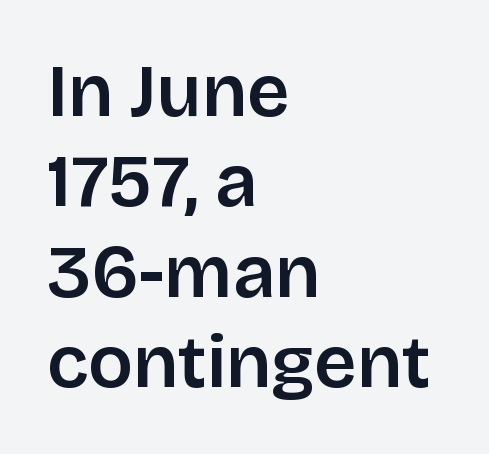
Q: Is the text italic (slanted)? A: No, it is upright.
Q: Is the typeface a serif or a sans-serif typeface? A: Sans-serif.
Q: Is the text underlined? A: No.
Q: How is the paragraph aligned? A: Left-aligned.
Q: Is the spacing between letters normal or unusually wide? A: Normal.
Q: Width (condensed, normal, or wide)? A: Normal.
Q: Stroke contrast? A: Low.
Q: x-height? A: Large.
Q: Monospaced? A: No.
